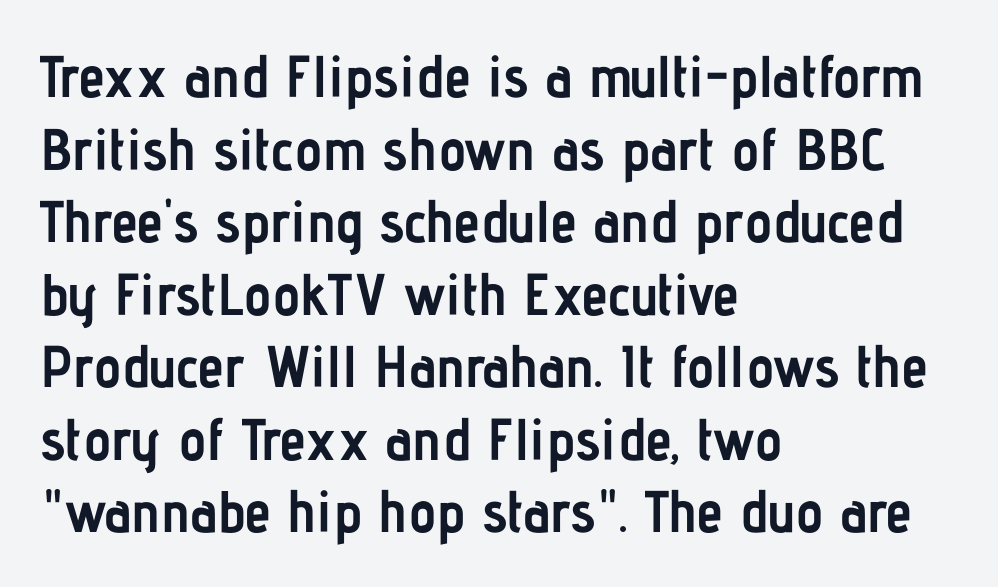
The strokes are fattened all the way to bold. The rendering keeps characters at their native spacing. Do the characters align in a grid? No, the font is proportional. To sum up the face: it is a sans, with no serifs. Posture: straight, roman, zero tilt. The rendering anchors every line to the left-hand side.
